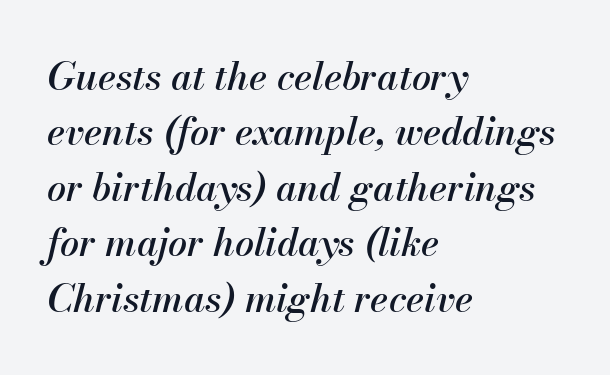
Does the copy run flush right? No — it runs flush left. Notice how the stems are inclined rather than vertical — that's the hallmark of italics. The rendering uses natural spacing where letterforms have individual widths. Characters follow at the spacing the type designer built in. Glance below the letters and you will spot only blank space. Horizontal bands of white between lines are of average thickness.
